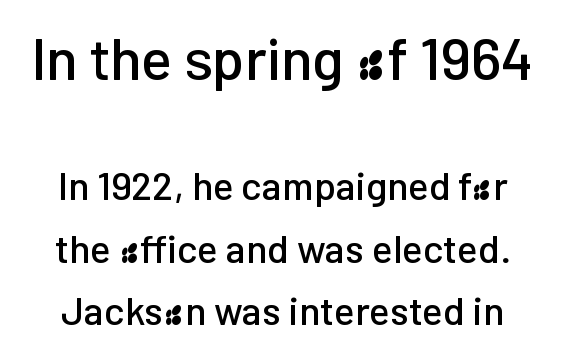
Q: Is the text italic (slanted)? A: No, it is upright.
Q: Is the typeface a serif or a sans-serif typeface? A: Sans-serif.
Q: Is the text underlined? A: No.
Q: Is the spacing between letters normal or unusually wide? A: Normal.
Q: Is the spacing between lines tight, normal or loose? A: Normal.
Q: Which block of text is set in a larger size, the first (top) or the second (bottom)? A: The first (top) one.
Q: Width (condensed, normal, or wide)? A: Normal.
Q: Stroke contrast? A: Low.
Q: x-height? A: Medium.
Q: Monospaced? A: No.
